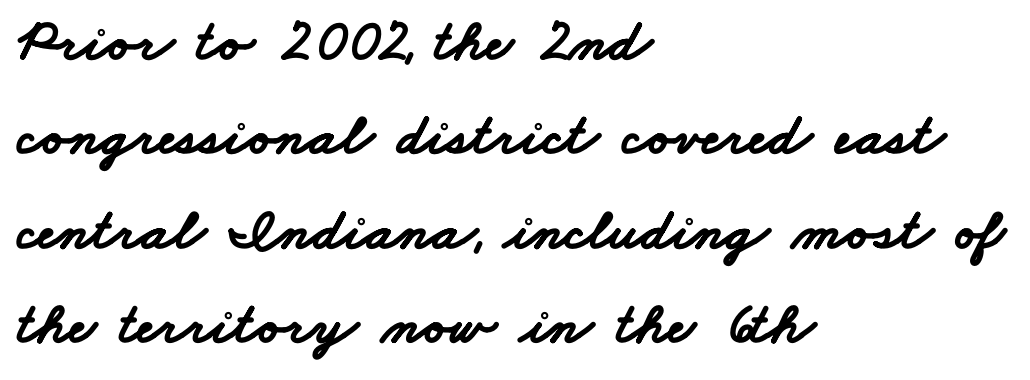
{"serif": "no", "bold": "yes", "weight": "bold", "width": "wide", "stroke_contrast": "low", "x_height": "small", "monospaced": "no", "underline": "no", "align": "left", "line_spacing": "normal", "line_spacing_ratio": 1.6, "letter_spacing": "normal", "letter_spacing_em": 0.0, "glyph_px": 59}
